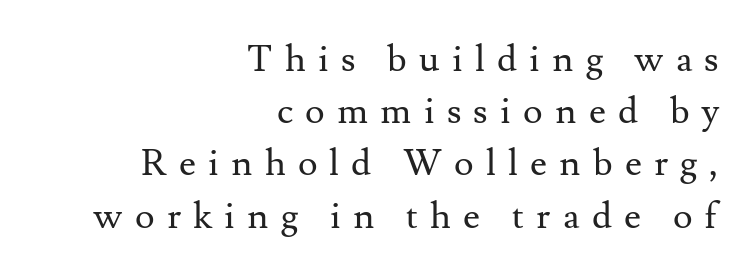
{"serif": "yes", "italic": "no", "bold": "no", "weight": "regular", "width": "normal", "stroke_contrast": "medium", "x_height": "small", "monospaced": "no", "underline": "no", "align": "right", "line_spacing": "normal", "line_spacing_ratio": 1.41, "letter_spacing": "wide", "letter_spacing_em": 0.33, "glyph_px": 37}
